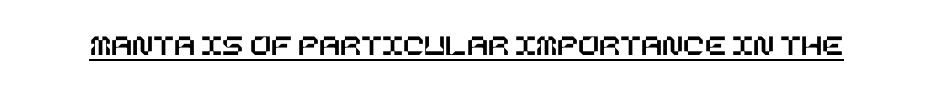
The image shows 31 px text type, upright; set normal letter spacing, underlined; low stroke contrast and a large x-height.
